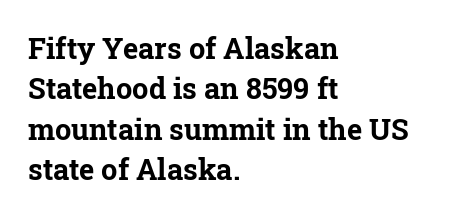
Q: Is the text bold? A: Yes.
Q: Is the text italic (slanted)? A: No, it is upright.
Q: Is the typeface a serif or a sans-serif typeface? A: Serif.
Q: Is the text underlined? A: No.
Q: How is the paragraph aligned? A: Left-aligned.
Q: Is the spacing between letters normal or unusually wide? A: Normal.
Q: Is the spacing between lines tight, normal or loose? A: Normal.
Q: Width (condensed, normal, or wide)? A: Normal.
Q: Stroke contrast? A: Low.
Q: x-height? A: Medium.
Q: Monospaced? A: No.
